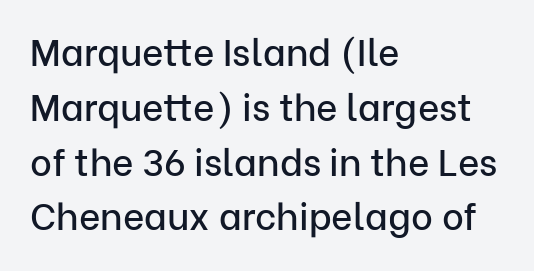
The image shows 37 px sans-serif type, upright; set left-aligned, normal line spacing (1.48x), normal letter spacing, not underlined; low stroke contrast and a medium x-height.
